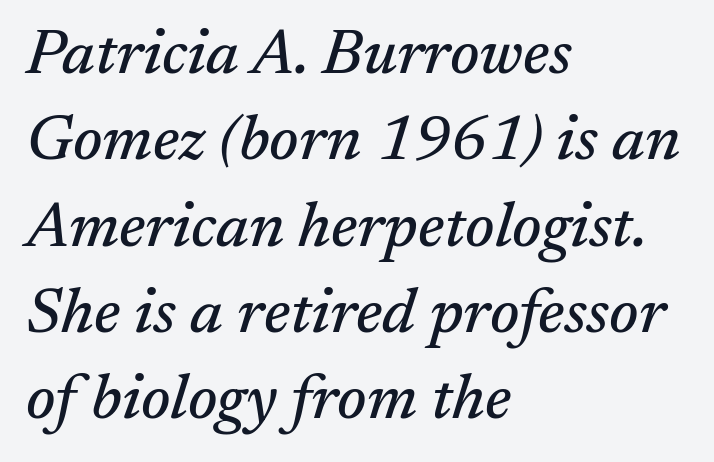
Small tapered or slab feet sit at the stroke ends, so this counts as serif. The font's italic variant was chosen for this text. Plain, unruled lines of type. A student would call this left alignment; a typographer would say flush left, rag right. The letterforms sit shoulder to shoulder at normal distance.
